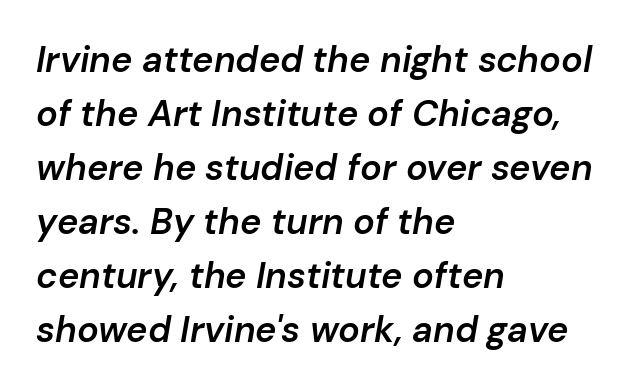
The image shows 36 px semibold type, italic (leaning right); set left-aligned, normal line spacing (1.5x), normal letter spacing, not underlined; low stroke contrast and a medium x-height.
